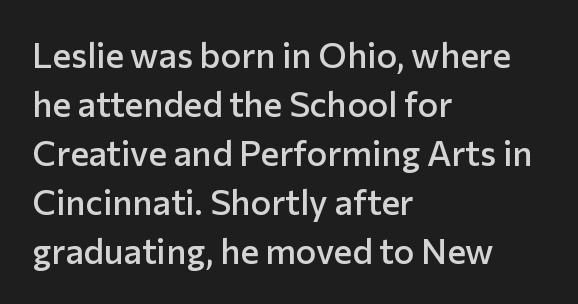
Q: Is the text bold? A: Semi-bold.
Q: Is the text italic (slanted)? A: No, it is upright.
Q: Is the typeface a serif or a sans-serif typeface? A: Sans-serif.
Q: Is the text underlined? A: No.
Q: How is the paragraph aligned? A: Left-aligned.
Q: Is the spacing between letters normal or unusually wide? A: Normal.
Q: Is the spacing between lines tight, normal or loose? A: Normal.
Q: Width (condensed, normal, or wide)? A: Normal.
Q: Stroke contrast? A: Low.
Q: x-height? A: Medium.
Q: Monospaced? A: No.
